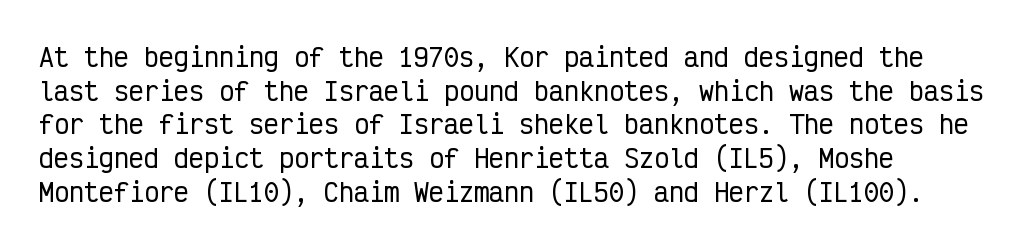
{"italic": "no", "underline": "no", "line_spacing": "normal", "line_spacing_ratio": 1.35, "letter_spacing": "normal", "letter_spacing_em": 0.0, "glyph_px": 25}
